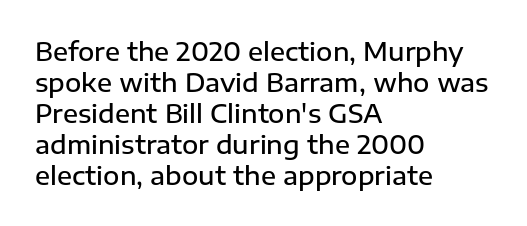
The image shows 25 px text type, upright; set left-aligned, line spacing 1.24x, normal letter spacing, not underlined.
